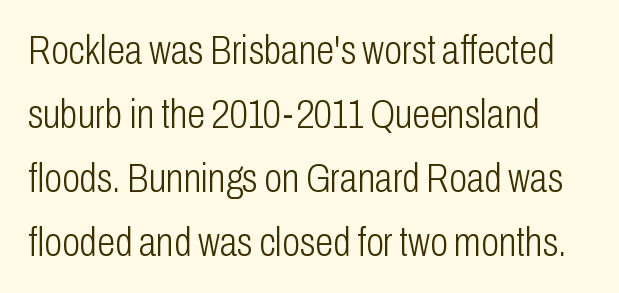
{"serif": "no", "italic": "no", "bold": "no", "weight": "light", "width": "condensed", "stroke_contrast": "low", "x_height": "medium", "monospaced": "no", "underline": "no", "line_spacing": "normal", "line_spacing_ratio": 1.56, "letter_spacing": "normal", "letter_spacing_em": 0.0, "glyph_px": 41}
